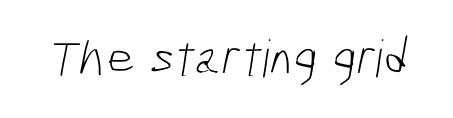
The image shows 51 px light, condensed sans-serif type; set normal letter spacing, not underlined; low stroke contrast and a medium x-height.
